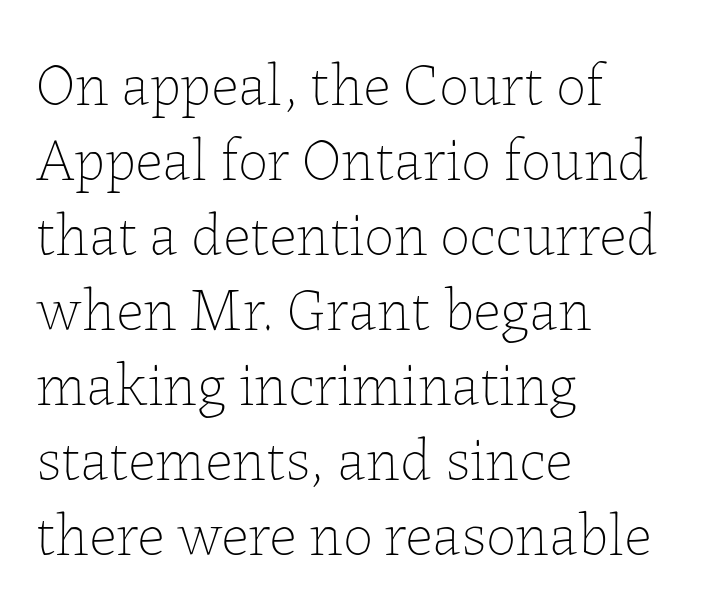
Q: Is the text bold? A: No.
Q: Is the text italic (slanted)? A: No, it is upright.
Q: Is the text underlined? A: No.
Q: How is the paragraph aligned? A: Left-aligned.
Q: Is the spacing between letters normal or unusually wide? A: Normal.
Q: Is the spacing between lines tight, normal or loose? A: Normal.
Q: Width (condensed, normal, or wide)? A: Normal.
Q: Stroke contrast? A: Low.
Q: x-height? A: Medium.
Q: Monospaced? A: No.
